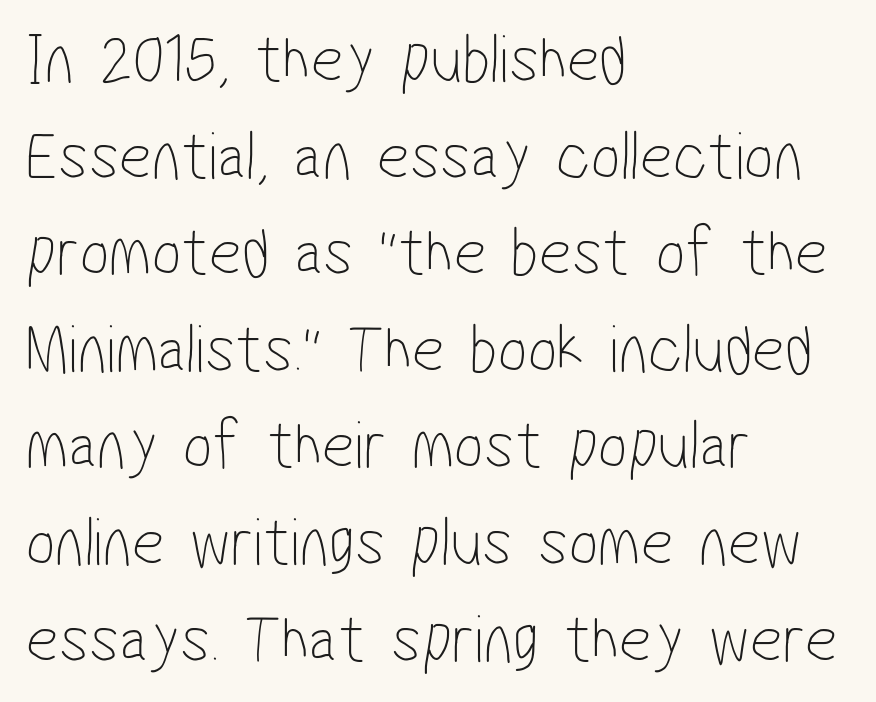
Q: Is the text bold? A: No.
Q: Is the typeface a serif or a sans-serif typeface? A: Sans-serif.
Q: Is the text underlined? A: No.
Q: How is the paragraph aligned? A: Left-aligned.
Q: Is the spacing between letters normal or unusually wide? A: Normal.
Q: Is the spacing between lines tight, normal or loose? A: Normal.
Q: Width (condensed, normal, or wide)? A: Condensed.
Q: Stroke contrast? A: Low.
Q: x-height? A: Medium.
Q: Monospaced? A: No.
